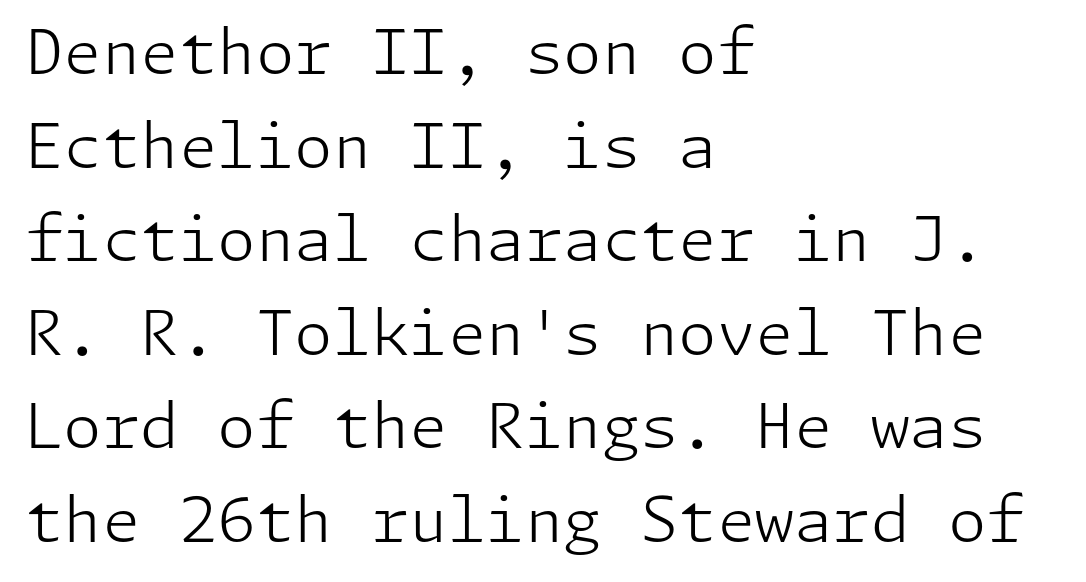
{"serif": "no", "italic": "no", "bold": "no", "weight": "light", "width": "normal", "stroke_contrast": "low", "x_height": "medium", "underline": "no", "align": "left", "line_spacing": "normal", "line_spacing_ratio": 1.51, "letter_spacing": "normal", "letter_spacing_em": 0.0, "glyph_px": 62}
